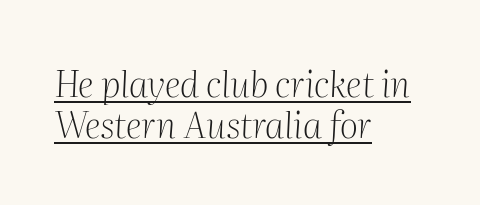
The image shows 36 px light serif type, italic (leaning right); set left-aligned, tight line spacing (1.14x), normal letter spacing, underlined; medium stroke contrast and a medium x-height.
